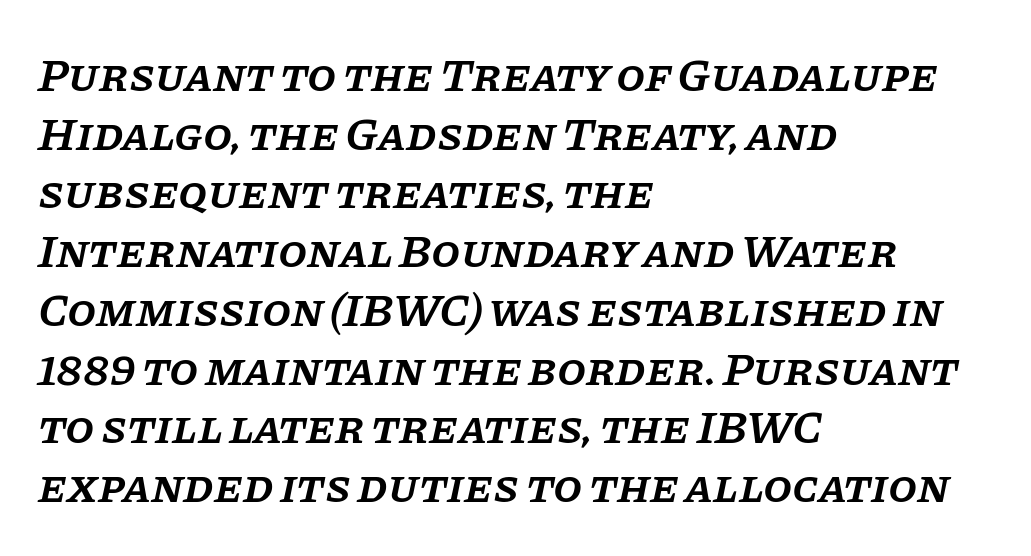
Quick note: italic. How are the letters spaced? Ordinarily, with no added tracking. Yep, those are serifs on the letters. The strip under each line holds only bare page. This is moderately heavy type, rendered in semibold. The rendering uses a moderate line-height, typical for paragraphs.
